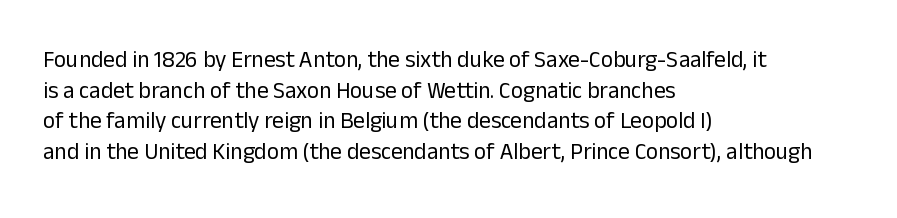
Vertical spacing — default. The text block is weighted toward the left margin, trailing off unevenly rightward. The baseline area is clear. These lines keep a tight, regular rhythm from letter to letter. No extra ink here — the face is not bold.
